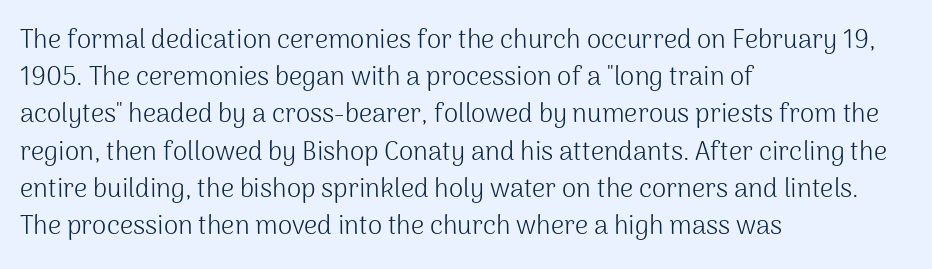
The rendering anchors every line to the left-hand side. A clean baseline with only descenders dipping below it. No chunkiness to these letters — they're not bold. Leading matches the norm, producing a regular column. Ascenders rise straight up at ninety degrees. Nobody touched the tracking dial on this one.
